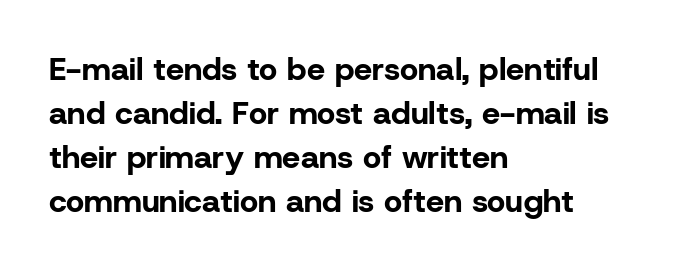
{"serif": "no", "italic": "no", "bold": "yes", "weight": "bold", "width": "normal", "stroke_contrast": "low", "x_height": "medium", "monospaced": "no", "underline": "no", "align": "left", "line_spacing": "normal", "line_spacing_ratio": 1.37, "letter_spacing": "normal", "letter_spacing_em": 0.0, "glyph_px": 32}
